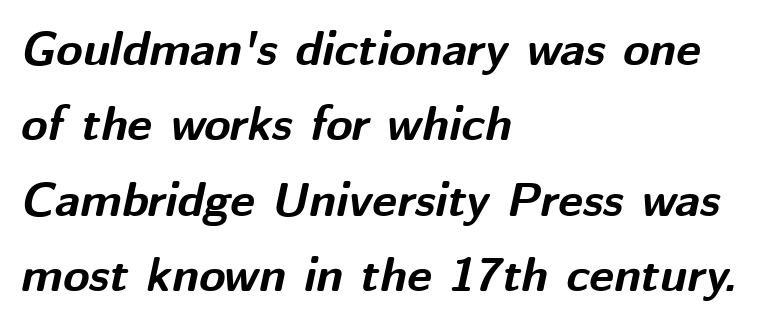
Q: Is the text bold? A: Yes.
Q: Is the text italic (slanted)? A: Yes, it leans right by about 12 degrees.
Q: Is the text underlined? A: No.
Q: How is the paragraph aligned? A: Left-aligned.
Q: Is the spacing between letters normal or unusually wide? A: Normal.
Q: Is the spacing between lines tight, normal or loose? A: Normal.
Q: Width (condensed, normal, or wide)? A: Normal.
Q: Stroke contrast? A: Medium.
Q: x-height? A: Medium.
Q: Monospaced? A: No.
